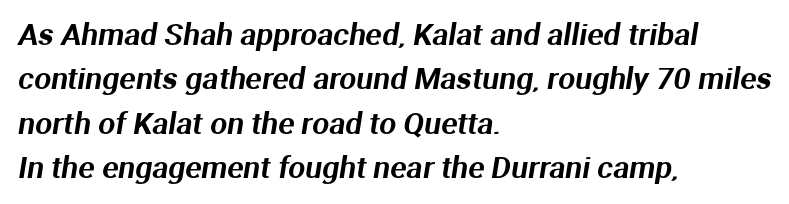
{"serif": "no", "width": "normal", "stroke_contrast": "medium", "x_height": "medium", "monospaced": "no", "underline": "no", "align": "left", "line_spacing": "normal", "line_spacing_ratio": 1.48, "letter_spacing": "normal", "letter_spacing_em": 0.0, "glyph_px": 30}
